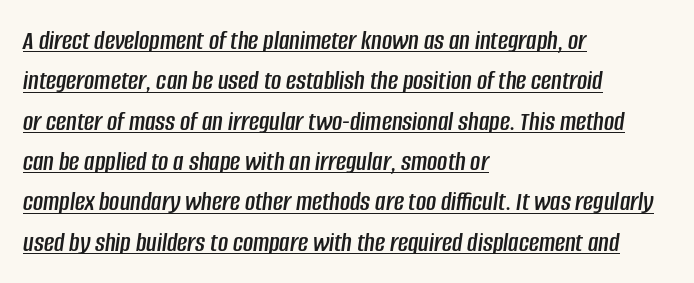
{"italic": "yes", "lean": "right", "slant_degrees": 8, "width": "condensed", "stroke_contrast": "low", "x_height": "large", "monospaced": "no", "underline": "yes", "align": "left", "line_spacing": "normal", "line_spacing_ratio": 1.44, "letter_spacing": "normal", "letter_spacing_em": 0.0, "glyph_px": 28}
